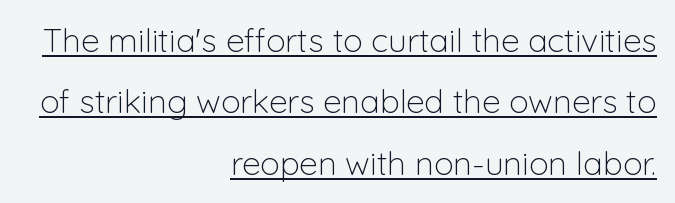
The image shows 33 px light sans-serif type, upright; set right-aligned, line spacing 1.86x, normal letter spacing, underlined; low stroke contrast and a medium x-height.
